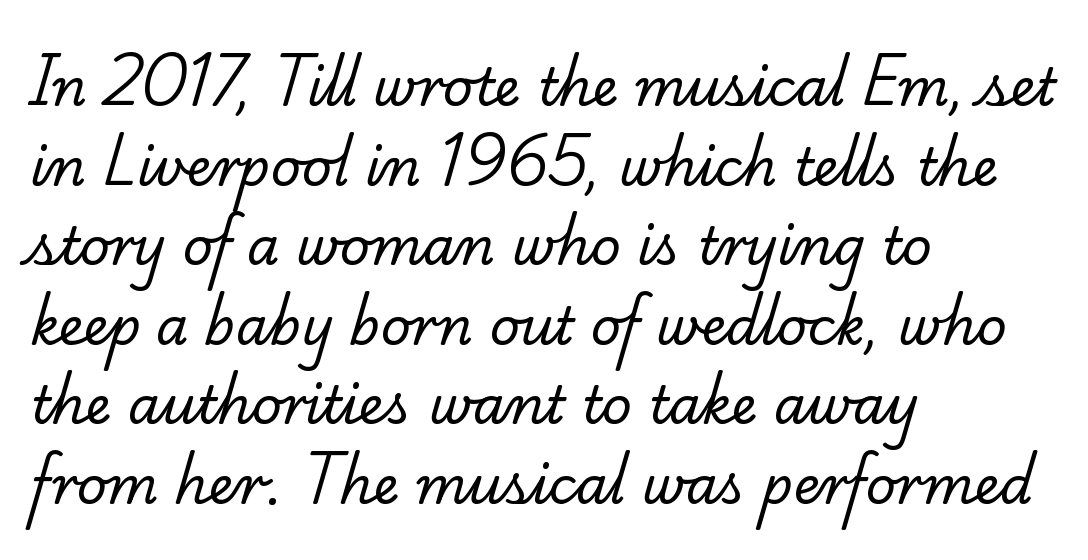
The image shows 52 px regular-weight type; set left-aligned, normal line spacing (1.53x), normal letter spacing, not underlined; low stroke contrast and a small x-height.
